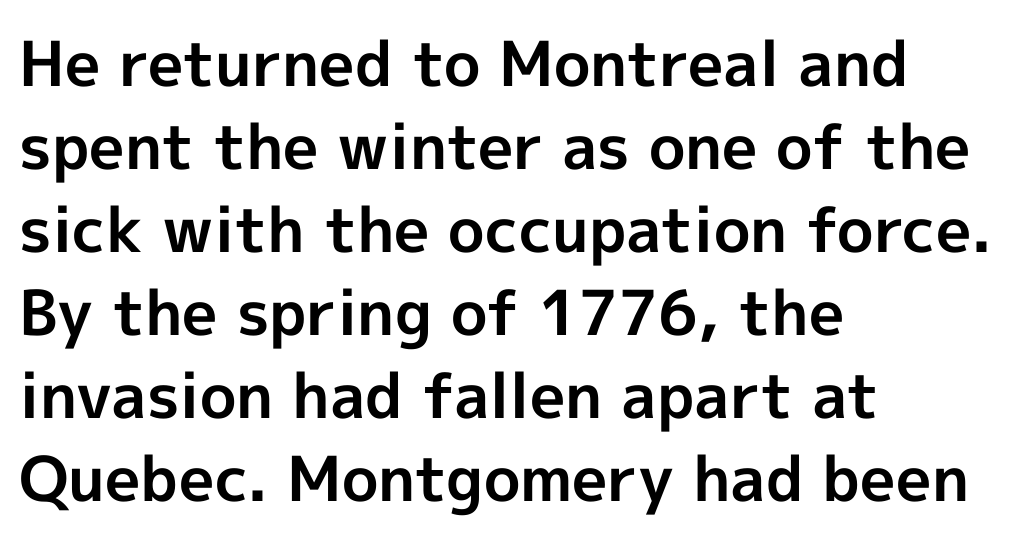
The image shows 62 px bold sans-serif type, upright; set left-aligned, normal line spacing (1.34x), normal letter spacing, not underlined; a medium x-height.
